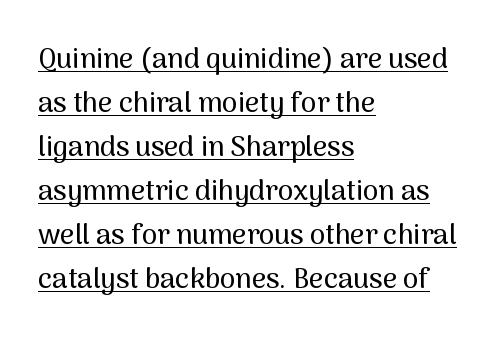
Tracking value appears to be zero — textbook default spacing. Regular leading. Letterform terminals end flat and unadorned throughout the passage. The compositor pushed each line to the left boundary. Is this a fixed-width face? No — the glyphs have proportional, varying widths.
